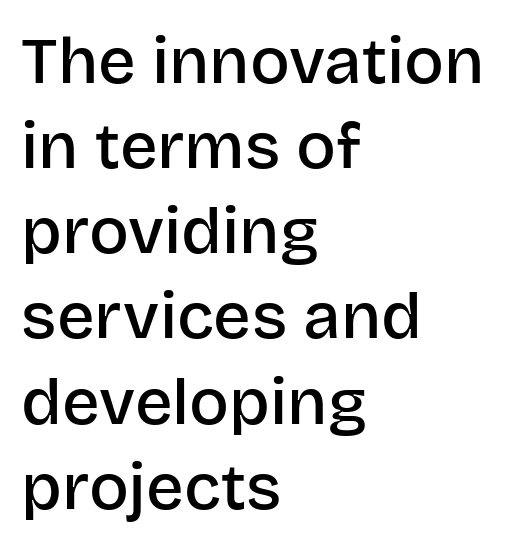
Q: Is the text bold? A: Semi-bold.
Q: Is the text italic (slanted)? A: No, it is upright.
Q: Is the typeface a serif or a sans-serif typeface? A: Sans-serif.
Q: Is the text underlined? A: No.
Q: How is the paragraph aligned? A: Left-aligned.
Q: Is the spacing between letters normal or unusually wide? A: Normal.
Q: Is the spacing between lines tight, normal or loose? A: Normal.
Q: Width (condensed, normal, or wide)? A: Normal.
Q: Stroke contrast? A: Low.
Q: x-height? A: Large.
Q: Monospaced? A: No.
